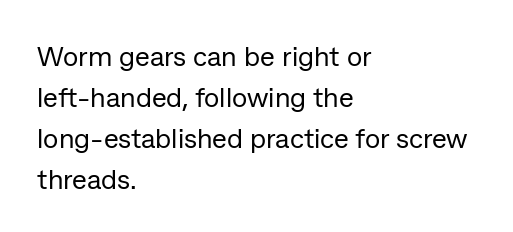
Glance below the letters and you will spot only blank space. These lines are set flush left with a ragged right edge. Upright lettering throughout. Leading matches the norm, producing a regular column.
